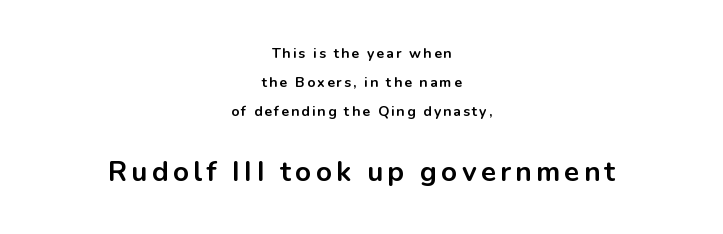
Layout note: lines centered. The space beneath each line is pristine and unruled. If you squint, the bottom block still reads clearly — it's the larger of the two. On the weight axis this lands at bold, roughly 700. Ascenders rise straight up at ninety degrees. The face used here is a sans, in the tradition of grotesques and geometrics.
